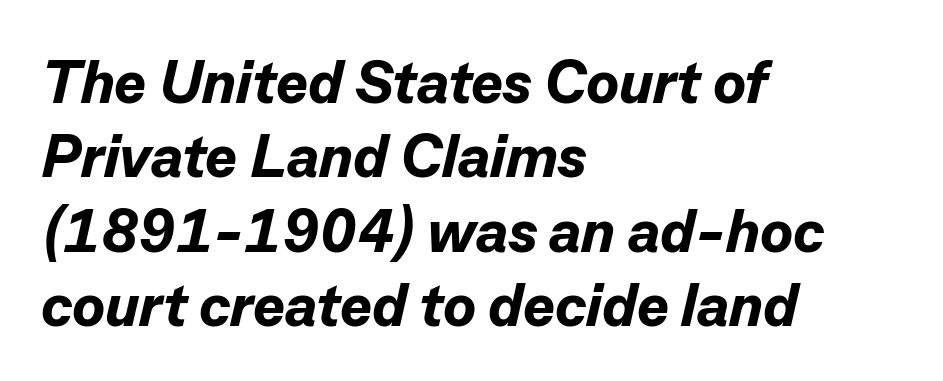
Q: Is the text bold? A: Yes.
Q: Is the text italic (slanted)? A: Yes, it leans right by about 13 degrees.
Q: Is the text underlined? A: No.
Q: How is the paragraph aligned? A: Left-aligned.
Q: Is the spacing between letters normal or unusually wide? A: Normal.
Q: Width (condensed, normal, or wide)? A: Normal.
Q: Stroke contrast? A: Low.
Q: x-height? A: Medium.
Q: Monospaced? A: No.
